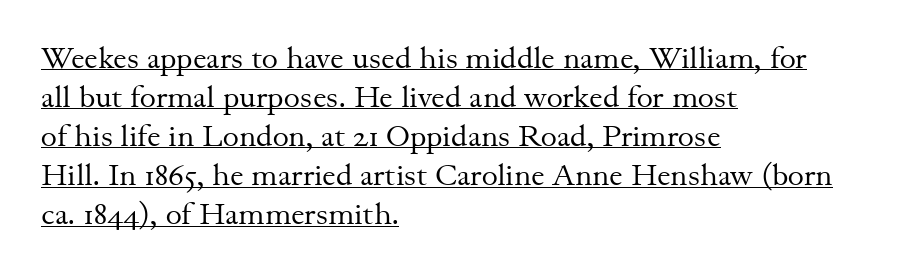
Q: Is the text bold? A: No.
Q: Is the text italic (slanted)? A: No, it is upright.
Q: Is the typeface a serif or a sans-serif typeface? A: Serif.
Q: Is the text underlined? A: Yes.
Q: How is the paragraph aligned? A: Left-aligned.
Q: Is the spacing between letters normal or unusually wide? A: Normal.
Q: Is the spacing between lines tight, normal or loose? A: Normal.
Q: Width (condensed, normal, or wide)? A: Normal.
Q: Stroke contrast? A: Medium.
Q: x-height? A: Small.
Q: Monospaced? A: No.
